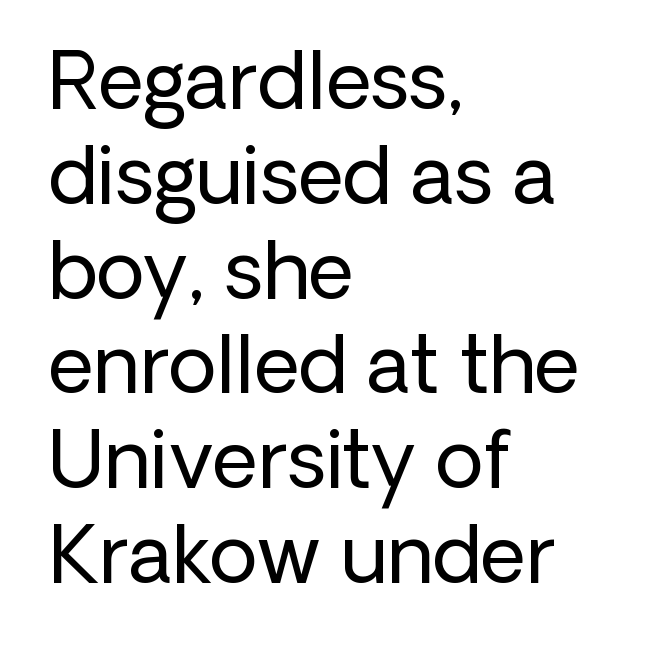
Layout note: lines flush left. In terms of letterspacing, this is plain default setting. The glyphs in this specimen are sans serif. Each stroke keeps to a modest, everyday thickness or less. You can tell it's not italic because the verticals are truly vertical.
